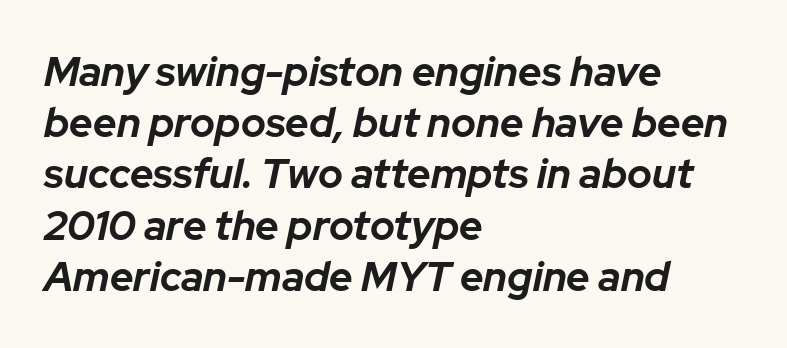
{"italic": "yes", "lean": "right", "slant_degrees": 12, "bold": "yes", "weight": "bold", "width": "normal", "stroke_contrast": "low", "x_height": "medium", "monospaced": "no", "underline": "no", "align": "left", "line_spacing": "normal", "line_spacing_ratio": 1.25, "letter_spacing": "normal", "letter_spacing_em": 0.0, "glyph_px": 41}
